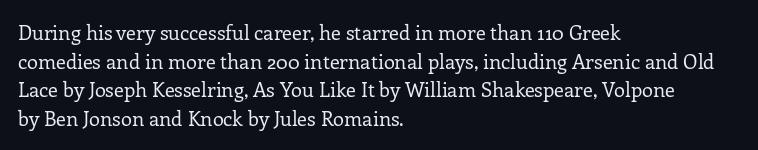
Honestly, the letter spacing is just normal — you wouldn't notice it. Every row of glyphs begins at an identical x-position on the left. The lettering holds an erect, upright posture throughout. A typesetter would call this leading conventional body-copy spacing.
